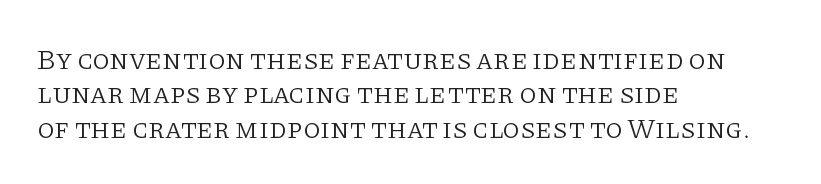
The typeface chosen for these lines features serifs. The rendering anchors every line to the left-hand side. Letters rest on an invisible, unmarked baseline. The face used here is proportionally spaced, like ordinary book or web type. Is this a heavy cut? Hardly; it is regular or lighter. How are the letters spaced? Ordinarily, with no added tracking.
